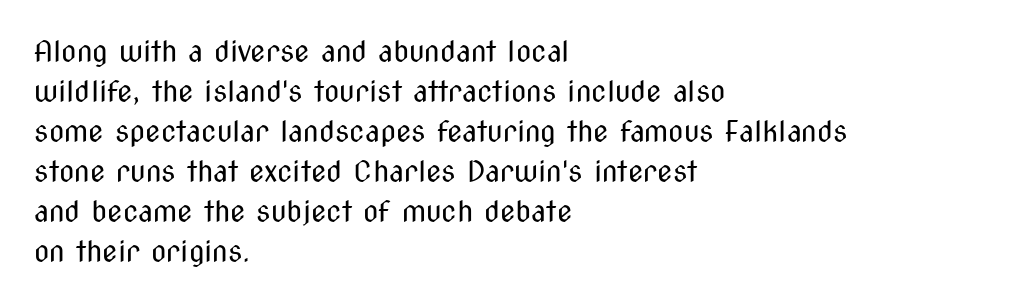
Q: Is the text bold? A: No.
Q: Is the text italic (slanted)? A: No, it is upright.
Q: Is the typeface a serif or a sans-serif typeface? A: Sans-serif.
Q: Is the text underlined? A: No.
Q: How is the paragraph aligned? A: Left-aligned.
Q: Is the spacing between letters normal or unusually wide? A: Normal.
Q: Is the spacing between lines tight, normal or loose? A: Normal.
Q: Width (condensed, normal, or wide)? A: Condensed.
Q: Stroke contrast? A: Medium.
Q: x-height? A: Medium.
Q: Monospaced? A: No.
